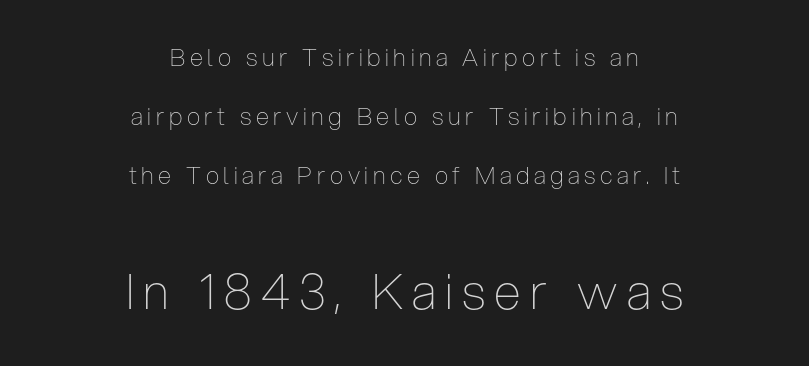
If you squint, the bottom block still reads clearly — it's the larger of the two. These lines are rendered in a variable-pitch font. The space between consecutive lines is lavish. Each letter's strokes conclude bluntly, with no projecting serifs. No chunkiness to these letters — they're not bold. The text block is weighted toward neither margin, spreading evenly from the middle.
